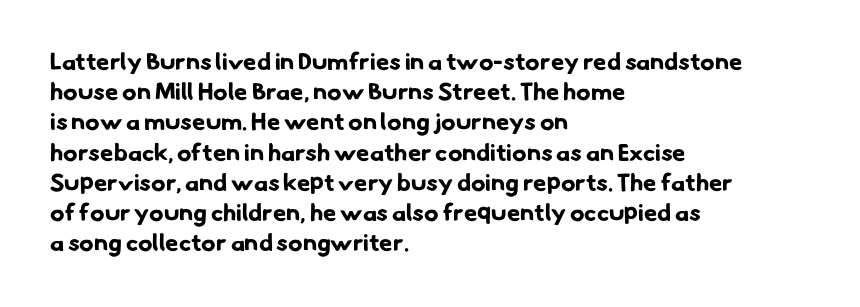
A dark, heavy texture on the line: the type is bold. Compared with typical paragraphs, the rows here are spaced about the same. Visually the block forms a straight wall on the left and a jagged coastline on the right. Descenders hang freely into open space. These lines keep a tight, regular rhythm from letter to letter.
